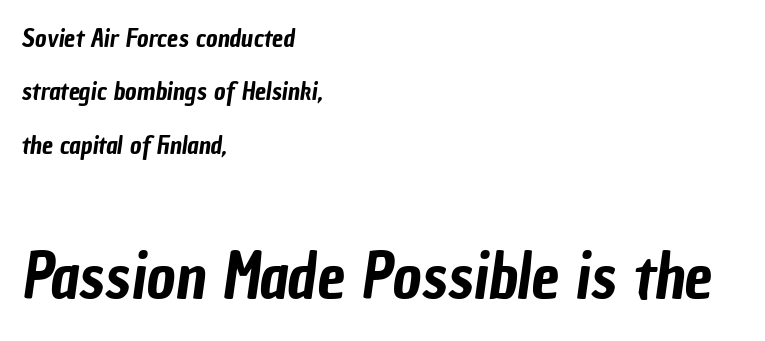
{"serif": "no", "width": "condensed", "stroke_contrast": "low", "x_height": "medium", "monospaced": "no", "underline": "no", "align": "left", "line_spacing": "loose", "line_spacing_ratio": 2.14, "letter_spacing": "normal", "letter_spacing_em": 0.0, "larger_block": "second", "size_ratio": 2.52, "glyph_px": 63}
